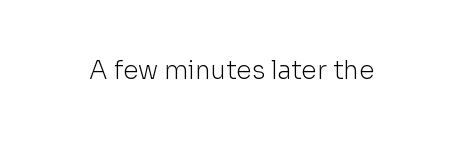
The image shows 25 px text type, upright; set normal letter spacing, not underlined.
